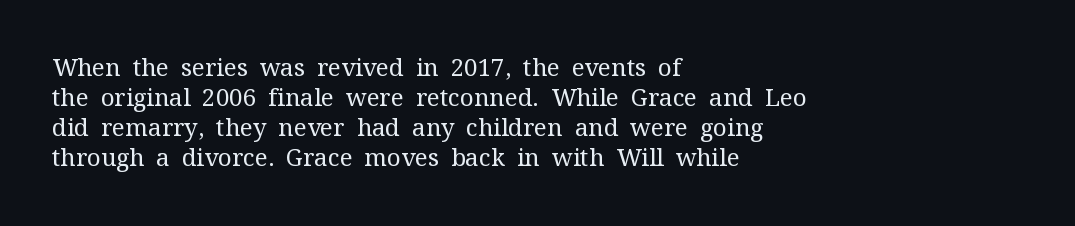
The image shows 24 px text type, upright; set left-aligned, normal line spacing (1.25x), normal letter spacing, not underlined.
